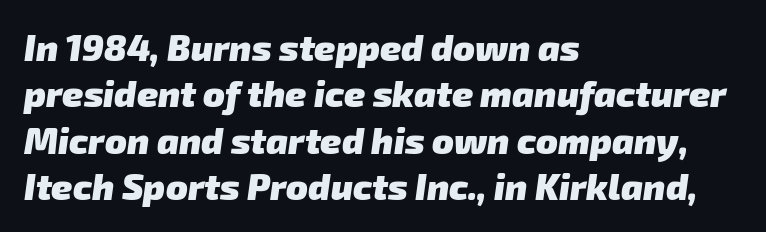
Successive baselines arrive at the customary interval. Line beginnings align vertically; line endings do not. Clear beneath every line of the passage. As a designer I'd log this as weight 700, bold. The passage shown is typeset with a sans-serif family.
